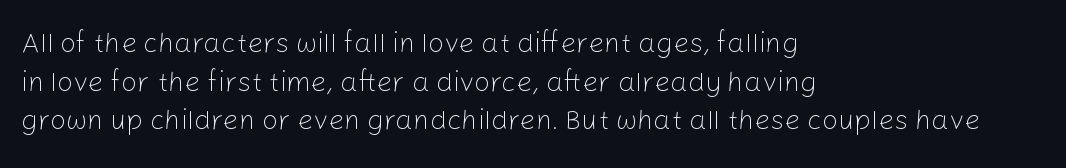
The image shows 28 px light sans-serif type, upright; set left-aligned, normal line spacing (1.38x), normal letter spacing, not underlined; low stroke contrast and a medium x-height.
